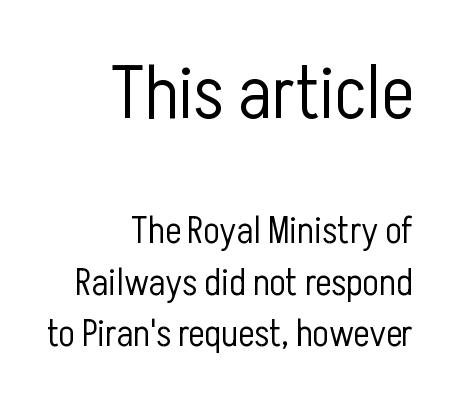
On a weight scale, this lands at 450 or below. A typesetter would mark this as roman, not italic. The designer left line spacing at the default. The letters in the upper block stand taller than those in the block below.
